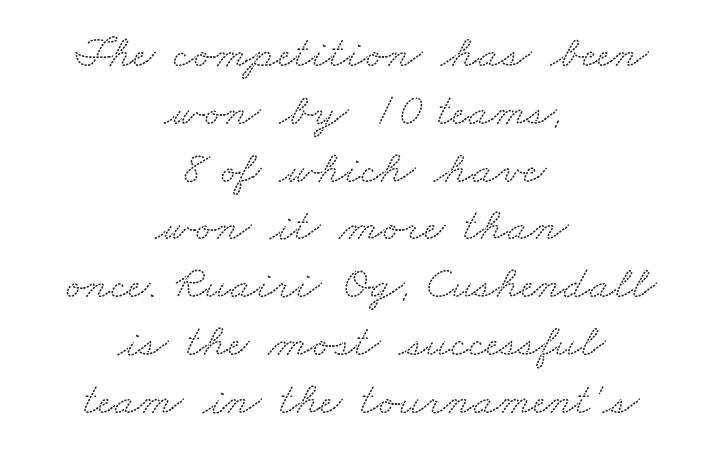
The rendering uses natural spacing where letterforms have individual widths. The text block is weighted toward neither margin, spreading evenly from the middle. Letters rest on an invisible, unmarked baseline. The passage shown has conventional tracking throughout.
